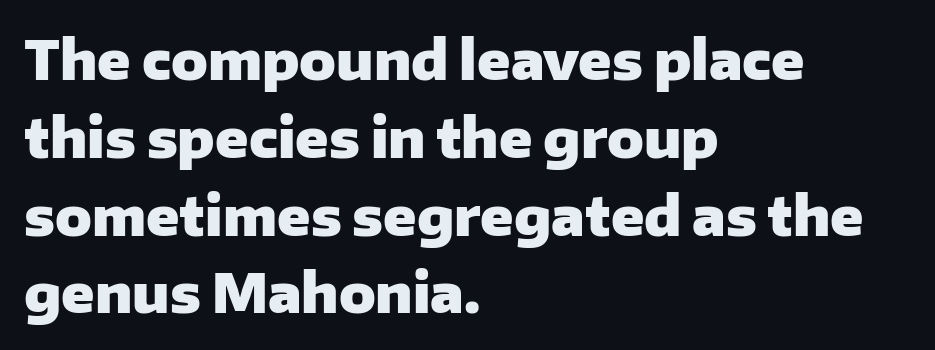
What weight is shown? A full bold with thick strokes. These lines sit exactly where default settings would place them. Vertical strokes here are truly vertical. Any mark beneath the type? The region is blank. Here the glyphs are tracked normally, forming tight word shapes. You could not count columns in this text — the font is proportionally spaced.
